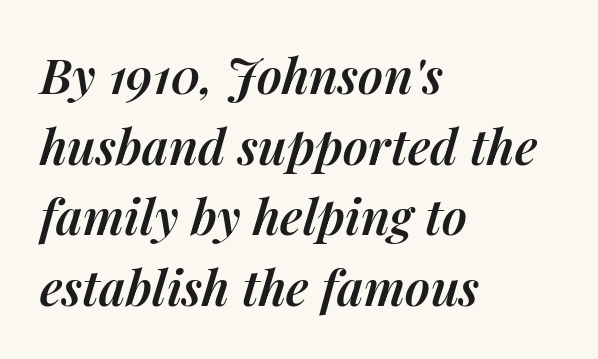
Vertically, the passage feels balanced, rows spaced as you'd expect. Short note: letters normally spaced. Every letter is mildly thick-stroked: semibold rather than bold. Think of a printed novel: that variable character pitch is what you see here.
